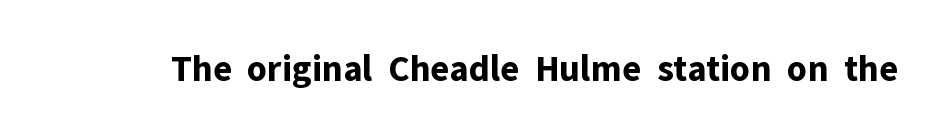
The text was rendered using a sans face with plain stroke endings. A typesetter would call this zero additional tracking. If you drew a line through each stem, it would be perfectly vertical. The rendering uses a bold face; every stroke is thick and dark. Descender tails drop into unmarked territory.
